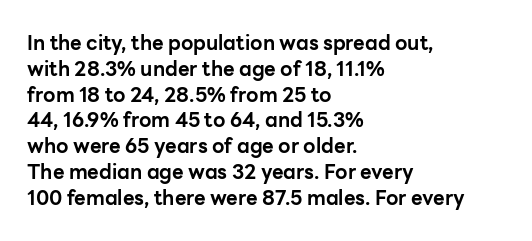
A typesetter would call this zero additional tracking. A classic flush-left, rag-right setting is used for this passage. The letters stand upright; this is a roman face. The glyphs are unaccompanied by any horizontal stroke below them. Line spacing here is normal.
